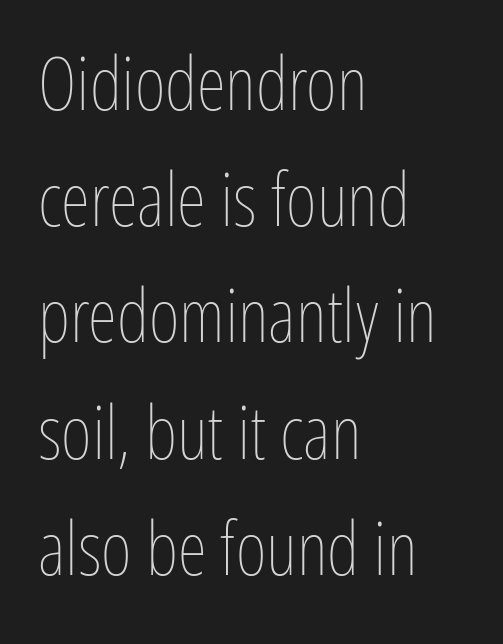
Spacing verdict: proportional, widths tailored to each character. Typeset ragged right — the left edge is the straight one. Weight: not bold — regular or lighter. Regular leading.
